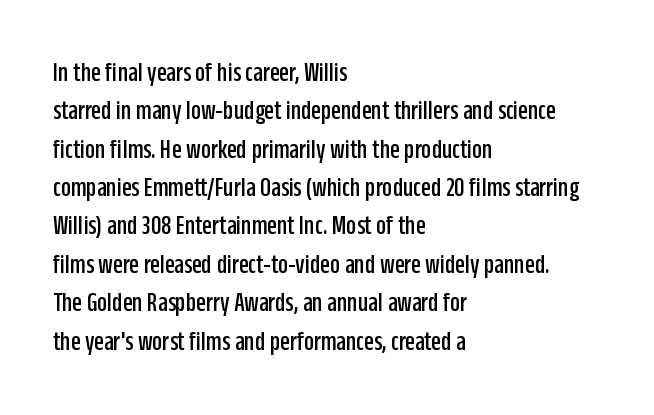
Look at the tracking — it's just the regular setting, nothing added. No feet cap the strokes, marking this as sans-serif type. Any mark beneath the type? The region is blank. Characters remain perfectly vertical along every line. The designer left line spacing at the default.
